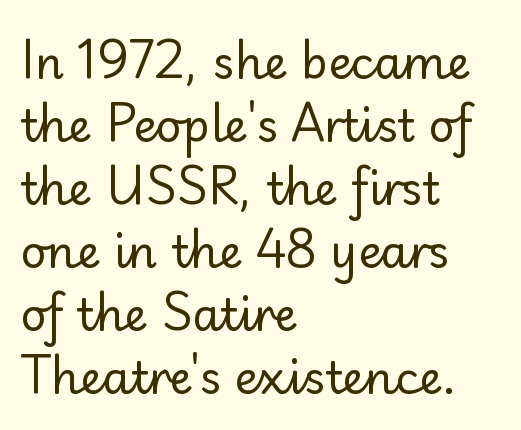
The image shows 45 px regular-weight sans-serif type, upright; set left-aligned, normal line spacing (1.4x), normal letter spacing, not underlined; low stroke contrast and a small x-height.
